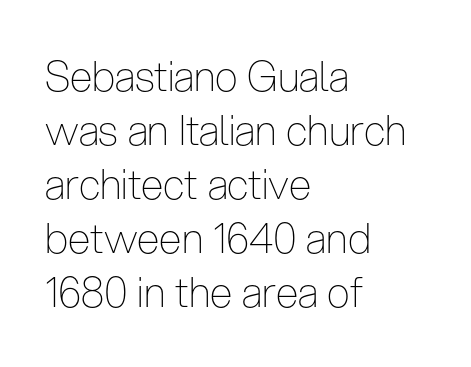
Posture: straight, roman, zero tilt. The passage shown is not bold in any degree. These lines are rendered in a variable-pitch font. The lines in this sample share a left origin and differ only in where they stop.
